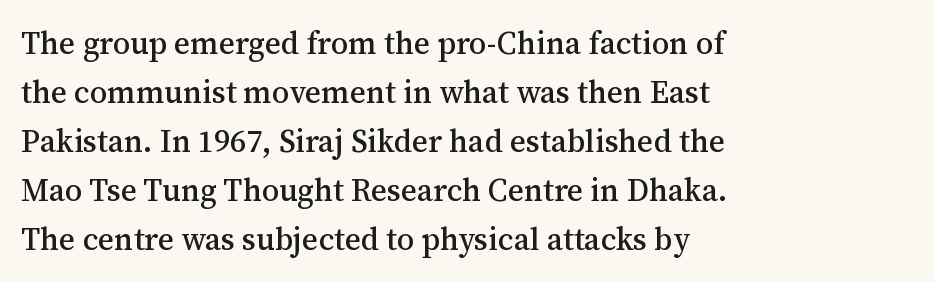
Q: Is the text italic (slanted)? A: No, it is upright.
Q: Is the typeface a serif or a sans-serif typeface? A: Serif.
Q: Is the text underlined? A: No.
Q: How is the paragraph aligned? A: Left-aligned.
Q: Is the spacing between letters normal or unusually wide? A: Normal.
Q: Is the spacing between lines tight, normal or loose? A: Normal.
Q: Width (condensed, normal, or wide)? A: Normal.
Q: Stroke contrast? A: Medium.
Q: x-height? A: Medium.
Q: Monospaced? A: No.
